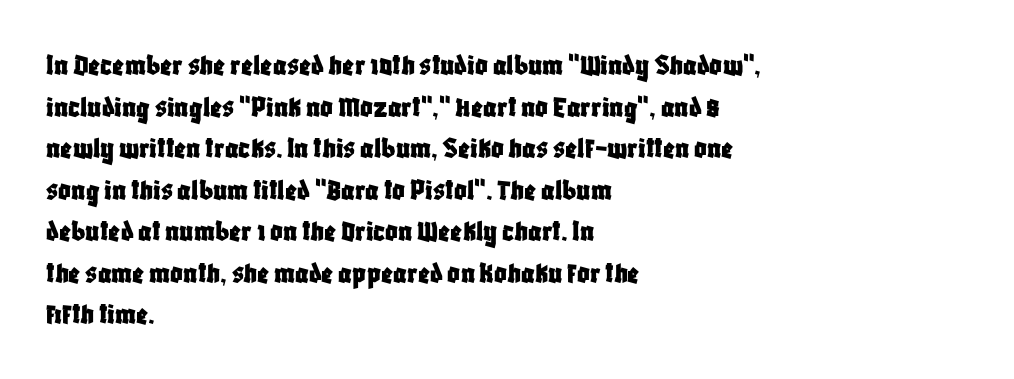
The image shows 31 px condensed sans-serif type, upright; set left-aligned, normal line spacing (1.34x), normal letter spacing, not underlined; low stroke contrast and a large x-height.
